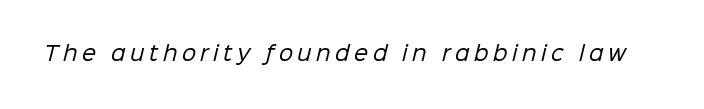
The line texture is sparse and dotted thanks to wide tracking. The space beneath each line is pristine and unruled. This is not heavy type; no bold has been used.
